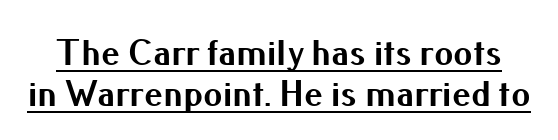
{"serif": "no", "italic": "no", "bold": "yes", "weight": "bold", "width": "normal", "stroke_contrast": "medium", "x_height": "small", "monospaced": "no", "underline": "yes", "line_spacing": "tight", "line_spacing_ratio": 1.07, "letter_spacing": "normal", "letter_spacing_em": 0.0, "glyph_px": 38}
